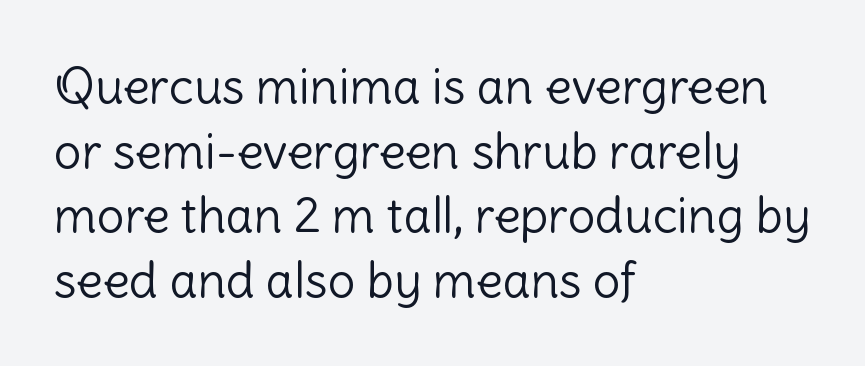
Q: Is the text bold? A: No.
Q: Is the text italic (slanted)? A: No, it is upright.
Q: Is the typeface a serif or a sans-serif typeface? A: Sans-serif.
Q: Is the text underlined? A: No.
Q: How is the paragraph aligned? A: Left-aligned.
Q: Is the spacing between letters normal or unusually wide? A: Normal.
Q: Is the spacing between lines tight, normal or loose? A: Normal.
Q: Width (condensed, normal, or wide)? A: Normal.
Q: Stroke contrast? A: Low.
Q: x-height? A: Medium.
Q: Monospaced? A: No.
